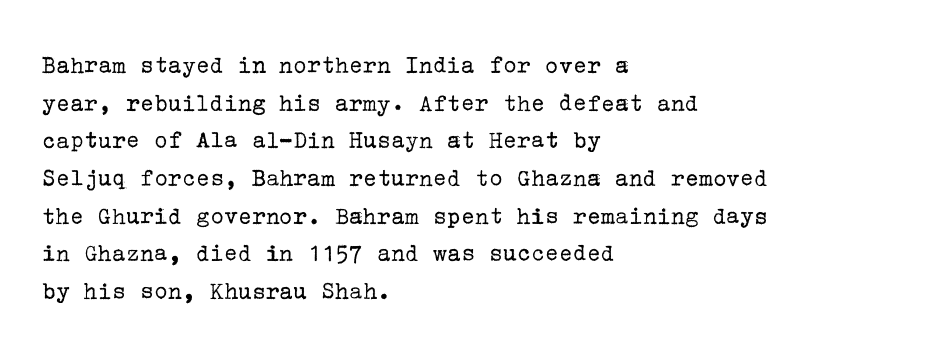
{"italic": "no", "bold": "no", "underline": "no", "align": "left", "line_spacing": "normal", "line_spacing_ratio": 1.45, "letter_spacing": "normal", "letter_spacing_em": 0.0, "glyph_px": 26}
